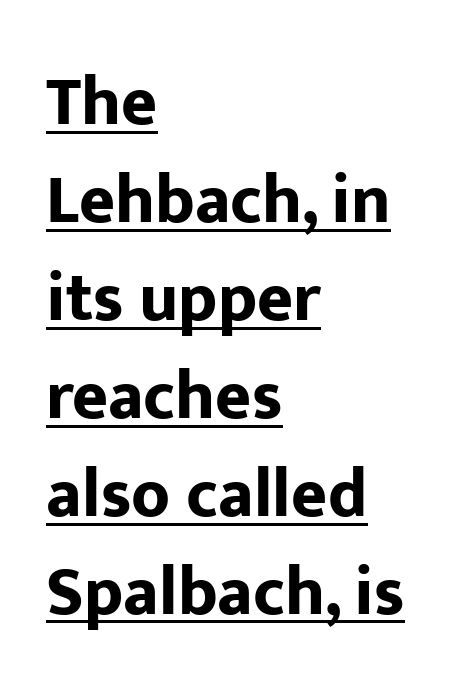
The image shows 69 px bold sans-serif type, upright; set left-aligned, normal line spacing (1.42x), normal letter spacing, underlined; low stroke contrast and a medium x-height.
